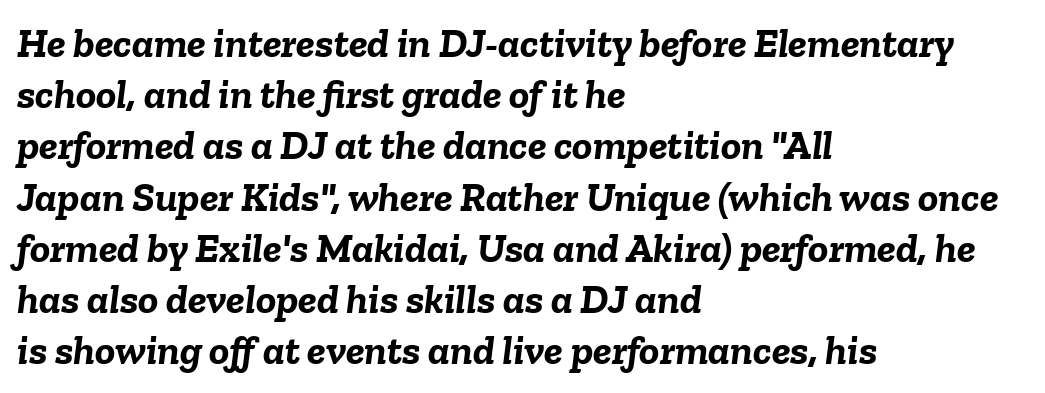
{"italic": "yes", "lean": "right", "slant_degrees": 6, "bold": "yes", "weight": "semibold", "width": "normal", "stroke_contrast": "low", "x_height": "medium", "monospaced": "no", "underline": "no", "align": "left", "line_spacing_ratio": 1.22, "letter_spacing": "normal", "letter_spacing_em": 0.0, "glyph_px": 42}
